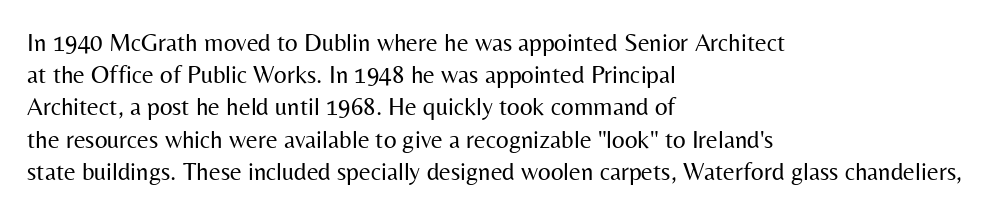
{"italic": "no", "bold": "no", "underline": "no", "align": "left", "line_spacing": "normal", "line_spacing_ratio": 1.29, "letter_spacing": "normal", "letter_spacing_em": 0.0, "glyph_px": 25}
